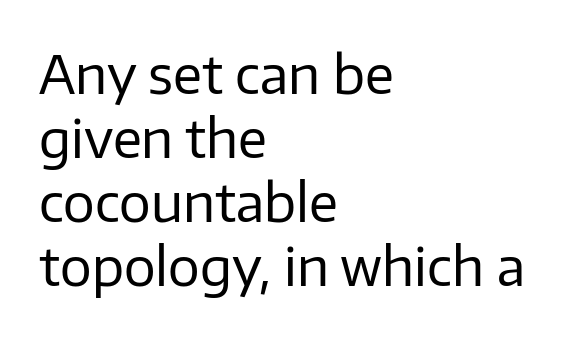
The image shows 53 px regular-weight sans-serif type, upright; set left-aligned, line spacing 1.21x, normal letter spacing, not underlined; low stroke contrast and a medium x-height.
